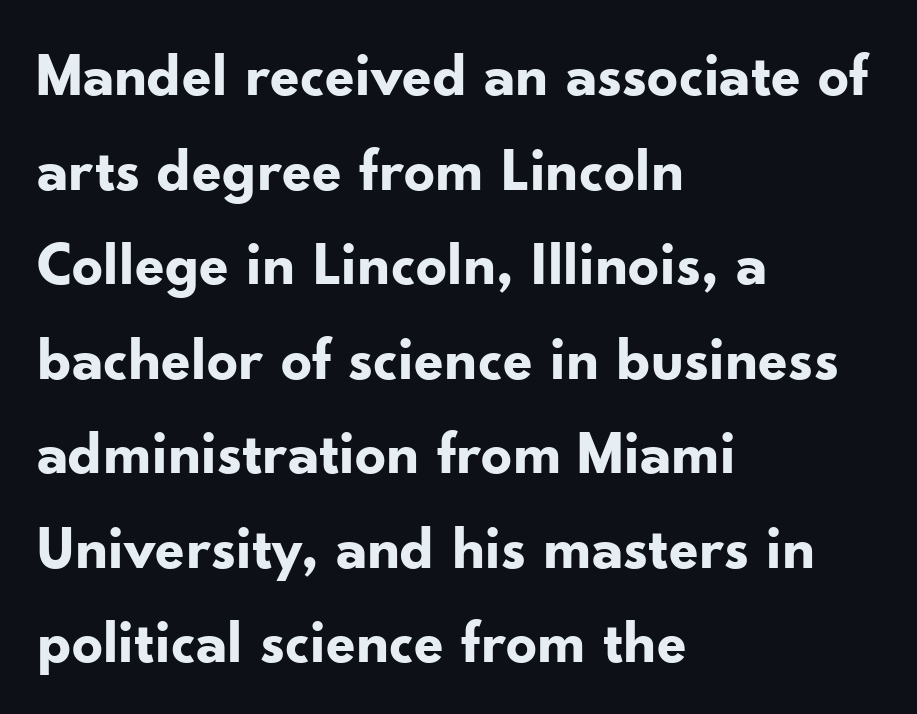
Type without underlining. Unlike italic type, these characters show no tilt at all. Strong, thick strokes mark this as bold type. Spacing verdict: proportional, widths tailored to each character. Notice how descenders clear the ascenders below comfortably — that's standard leading.
